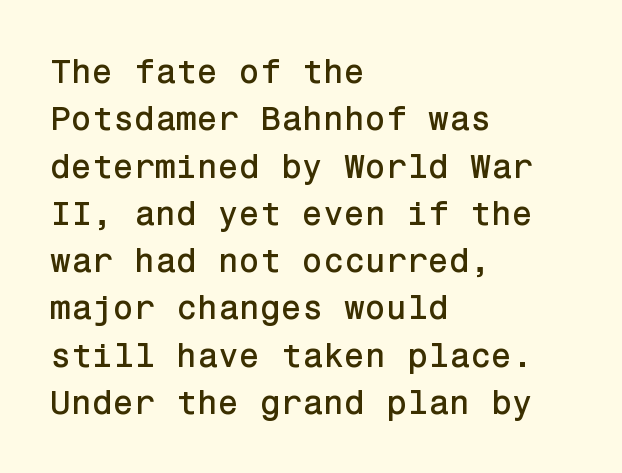
{"serif": "no", "italic": "no", "width": "normal", "stroke_contrast": "low", "x_height": "medium", "underline": "no", "align": "left", "line_spacing": "normal", "line_spacing_ratio": 1.39, "letter_spacing": "normal", "letter_spacing_em": 0.0, "glyph_px": 34}
